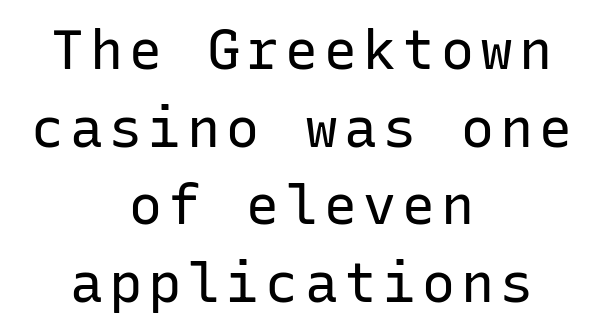
The image shows 55 px regular-weight sans-serif type, upright, monospaced; set centered, normal line spacing (1.41x), not underlined; low stroke contrast and a medium x-height.
